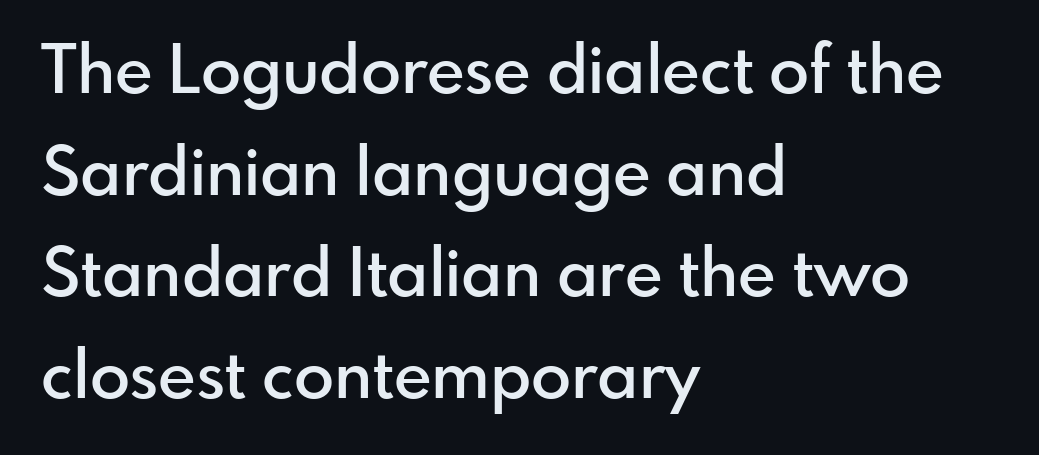
The image shows 66 px semibold sans-serif type, upright; set left-aligned, normal line spacing (1.54x), normal letter spacing, not underlined; low stroke contrast and a small x-height.
